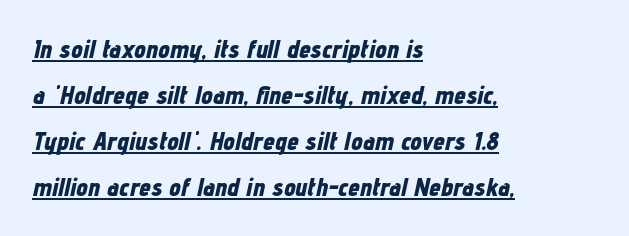
{"italic": "yes", "lean": "right", "slant_degrees": 12, "bold": "yes", "underline": "yes", "align": "left", "line_spacing_ratio": 1.77, "letter_spacing": "normal", "letter_spacing_em": 0.0, "glyph_px": 26}
